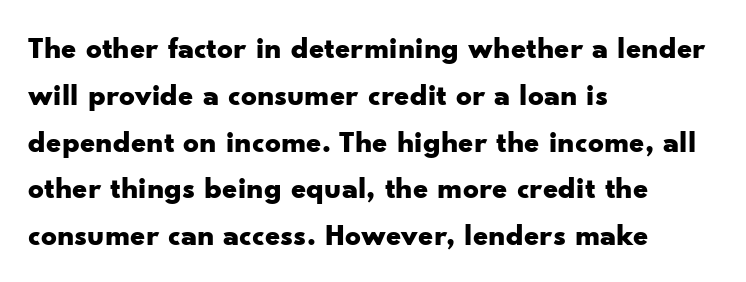
Q: Is the text bold? A: Yes.
Q: Is the text italic (slanted)? A: No, it is upright.
Q: Is the typeface a serif or a sans-serif typeface? A: Sans-serif.
Q: Is the text underlined? A: No.
Q: How is the paragraph aligned? A: Left-aligned.
Q: Is the spacing between letters normal or unusually wide? A: Normal.
Q: Is the spacing between lines tight, normal or loose? A: Normal.
Q: Width (condensed, normal, or wide)? A: Wide.
Q: Stroke contrast? A: Low.
Q: x-height? A: Small.
Q: Monospaced? A: No.
